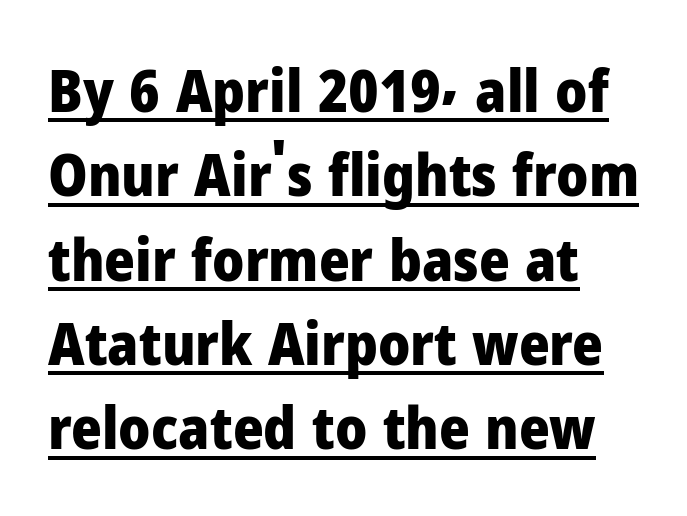
Q: Is the text bold? A: Yes.
Q: Is the text italic (slanted)? A: No, it is upright.
Q: Is the typeface a serif or a sans-serif typeface? A: Sans-serif.
Q: Is the text underlined? A: Yes.
Q: How is the paragraph aligned? A: Left-aligned.
Q: Is the spacing between letters normal or unusually wide? A: Normal.
Q: Is the spacing between lines tight, normal or loose? A: Normal.
Q: Width (condensed, normal, or wide)? A: Normal.
Q: Stroke contrast? A: Low.
Q: x-height? A: Medium.
Q: Monospaced? A: No.
